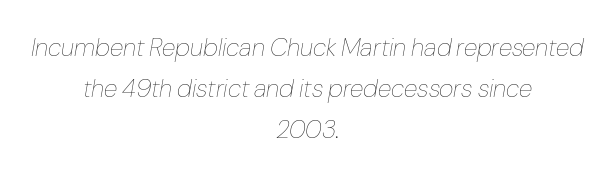
Descenders are the only things crossing below the line. Notice how the stems are inclined rather than vertical — that's the hallmark of italics. Regarding leading, the lines here are spaced in the standard way. Look at the tracking — it's just the regular setting, nothing added.
